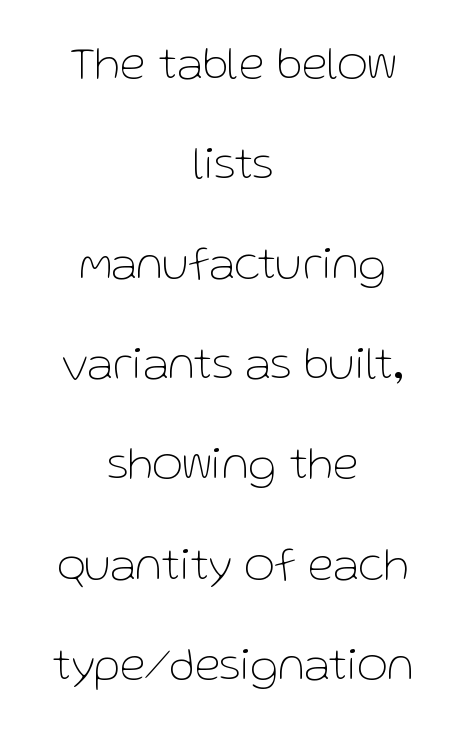
{"serif": "no", "italic": "no", "bold": "no", "weight": "thin", "width": "normal", "stroke_contrast": "low", "x_height": "medium", "monospaced": "no", "underline": "no", "align": "center", "line_spacing": "loose", "line_spacing_ratio": 2.13, "letter_spacing": "normal", "letter_spacing_em": 0.0, "glyph_px": 47}
